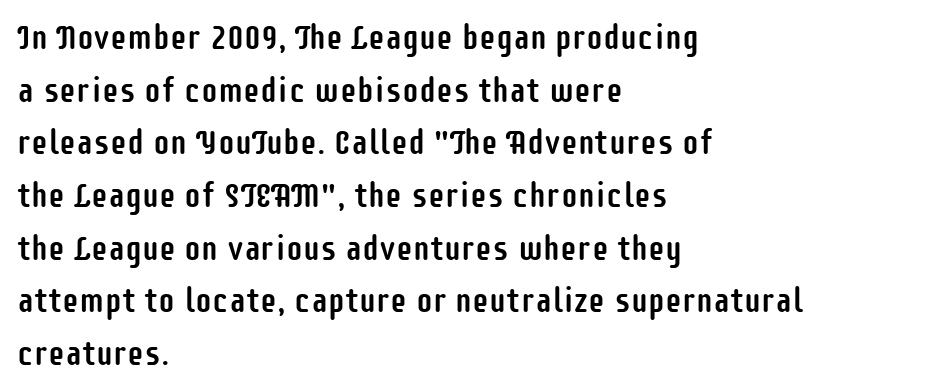
Q: Is the text italic (slanted)? A: No, it is upright.
Q: Is the typeface a serif or a sans-serif typeface? A: Sans-serif.
Q: Is the text underlined? A: No.
Q: How is the paragraph aligned? A: Left-aligned.
Q: Is the spacing between letters normal or unusually wide? A: Normal.
Q: Is the spacing between lines tight, normal or loose? A: Normal.
Q: Width (condensed, normal, or wide)? A: Condensed.
Q: Stroke contrast? A: Low.
Q: x-height? A: Large.
Q: Monospaced? A: No.
